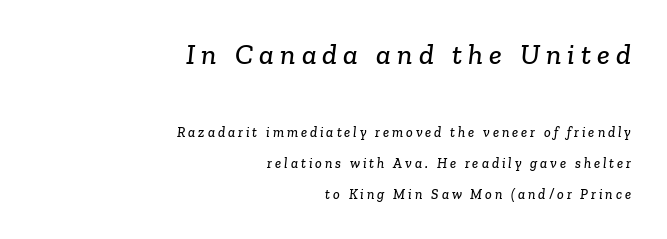
The image shows 29 px serif type; set right-aligned, loose line spacing (2.2x), unusually wide letter spacing (+0.21 em), not underlined; the first (top) block is 2.07x larger; low stroke contrast and a medium x-height.
